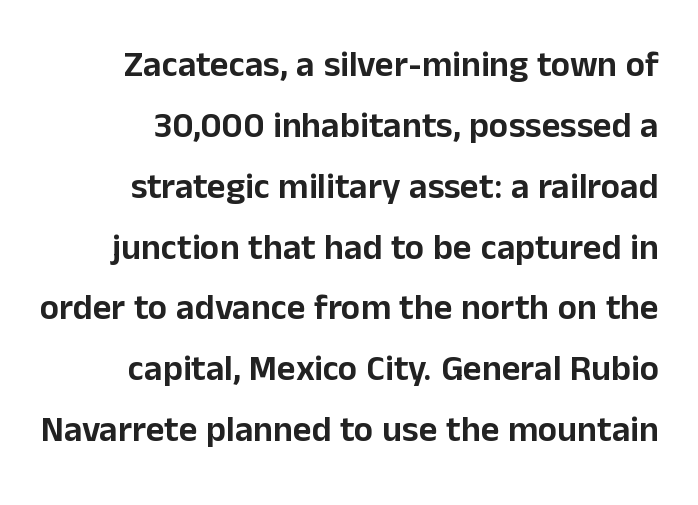
The image shows 36 px sans-serif type, upright; set normal line spacing (1.69x), normal letter spacing, not underlined; low stroke contrast and a medium x-height.
